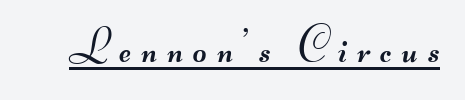
Students, observe the line beneath the letters — that is underlining. The passage shown is typed in a proportional face where columns would drift. How are the letters spaced? Widely, with obvious added tracking. Vertical stems look standard width or narrower in stroke.
